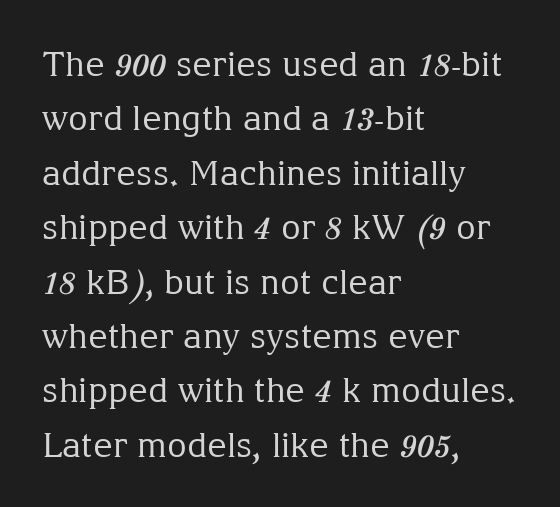
The image shows 34 px regular-weight serif type, upright; set left-aligned, normal line spacing (1.6x), normal letter spacing, not underlined; medium stroke contrast and a medium x-height.
